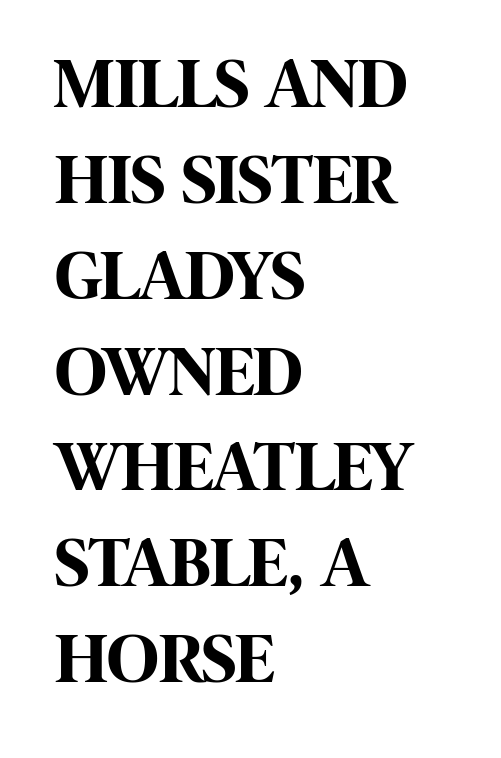
Q: Is the text bold? A: Yes.
Q: Is the text italic (slanted)? A: No, it is upright.
Q: Is the typeface a serif or a sans-serif typeface? A: Sans-serif.
Q: Is the text underlined? A: No.
Q: How is the paragraph aligned? A: Left-aligned.
Q: Is the spacing between letters normal or unusually wide? A: Normal.
Q: Is the spacing between lines tight, normal or loose? A: Normal.
Q: Width (condensed, normal, or wide)? A: Condensed.
Q: Stroke contrast? A: High.
Q: x-height? A: Large.
Q: Monospaced? A: No.
